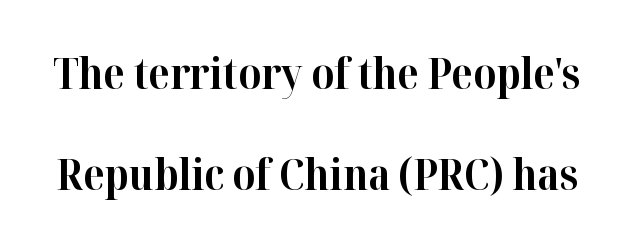
{"serif": "yes", "italic": "no", "bold": "yes", "weight": "bold", "width": "normal", "stroke_contrast": "high", "x_height": "medium", "monospaced": "no", "underline": "no", "line_spacing": "loose", "line_spacing_ratio": 2.36, "letter_spacing": "normal", "letter_spacing_em": 0.0, "glyph_px": 43}
